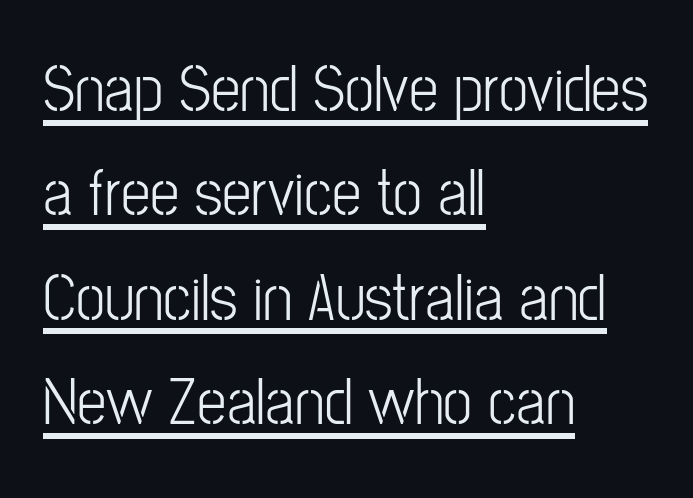
Unlike a traditional serif, this face leaves its strokes unadorned. These lines are rendered in a variable-pitch font. Reading down the block, your eye returns to a fixed left position each line. The rendering uses a moderate line-height, typical for paragraphs.
